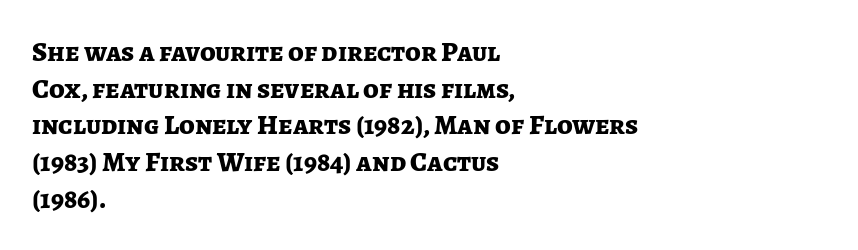
Compared with typical paragraphs, the rows here are spaced about the same. Is this a fixed-width face? No — the glyphs have proportional, varying widths. The line texture is even and compact thanks to regular tracking. Each glyph is drawn with heavy, bold strokes.
